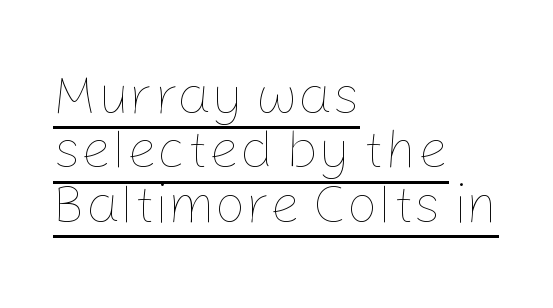
{"italic": "no", "bold": "no", "weight": "thin", "width": "normal", "stroke_contrast": "low", "x_height": "medium", "monospaced": "no", "underline": "yes", "align": "left", "line_spacing": "tight", "line_spacing_ratio": 0.99, "letter_spacing": "normal", "letter_spacing_em": 0.0, "glyph_px": 55}
